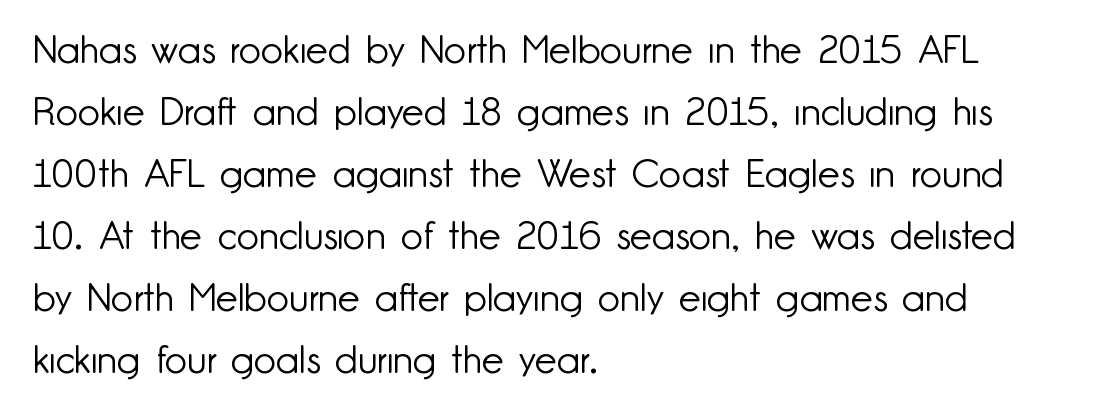
Q: Is the text bold? A: No.
Q: Is the text italic (slanted)? A: No, it is upright.
Q: Is the typeface a serif or a sans-serif typeface? A: Sans-serif.
Q: Is the text underlined? A: No.
Q: How is the paragraph aligned? A: Left-aligned.
Q: Is the spacing between letters normal or unusually wide? A: Normal.
Q: Is the spacing between lines tight, normal or loose? A: Normal.
Q: Width (condensed, normal, or wide)? A: Normal.
Q: Stroke contrast? A: Low.
Q: x-height? A: Small.
Q: Monospaced? A: No.
